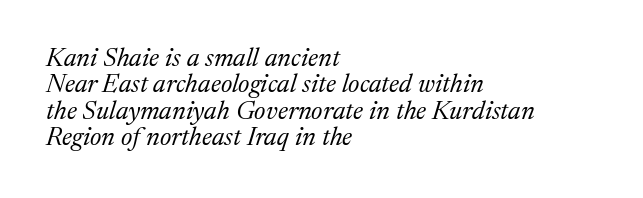
The image shows 26 px text type, italic (leaning right); set left-aligned, tight line spacing (1.01x), normal letter spacing, not underlined.
